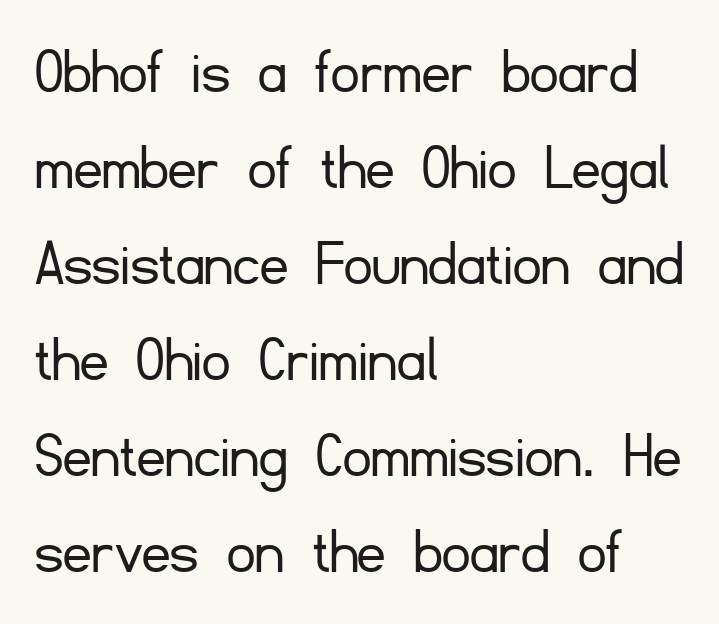
Q: Is the text bold? A: No.
Q: Is the text italic (slanted)? A: No, it is upright.
Q: Is the typeface a serif or a sans-serif typeface? A: Sans-serif.
Q: Is the text underlined? A: No.
Q: How is the paragraph aligned? A: Left-aligned.
Q: Is the spacing between letters normal or unusually wide? A: Normal.
Q: Is the spacing between lines tight, normal or loose? A: Normal.
Q: Width (condensed, normal, or wide)? A: Normal.
Q: Stroke contrast? A: Low.
Q: x-height? A: Small.
Q: Monospaced? A: No.
